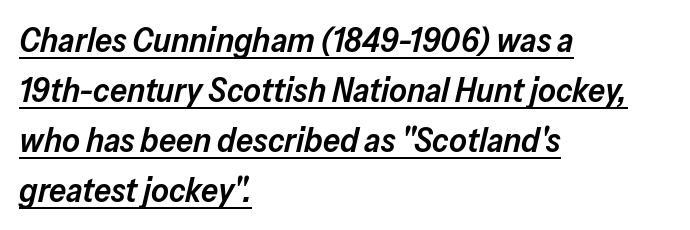
Proportional: the letters do not fall into vertical columns. Students, observe: this is what conventionally led text looks like. Caption: standard tracking, unaltered. Slant detected: the letters are inclined.
